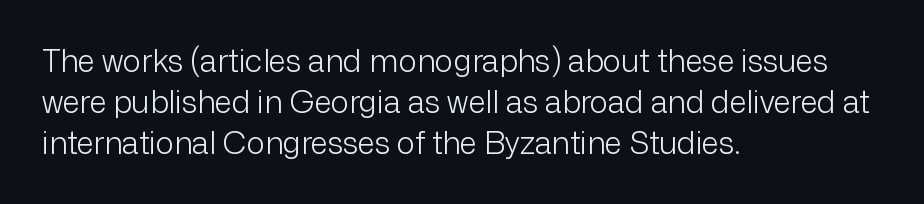
{"serif": "no", "italic": "no", "bold": "no", "weight": "light", "width": "normal", "stroke_contrast": "low", "x_height": "medium", "monospaced": "no", "underline": "no", "align": "left", "line_spacing": "normal", "line_spacing_ratio": 1.32, "letter_spacing": "normal", "letter_spacing_em": 0.0, "glyph_px": 31}
